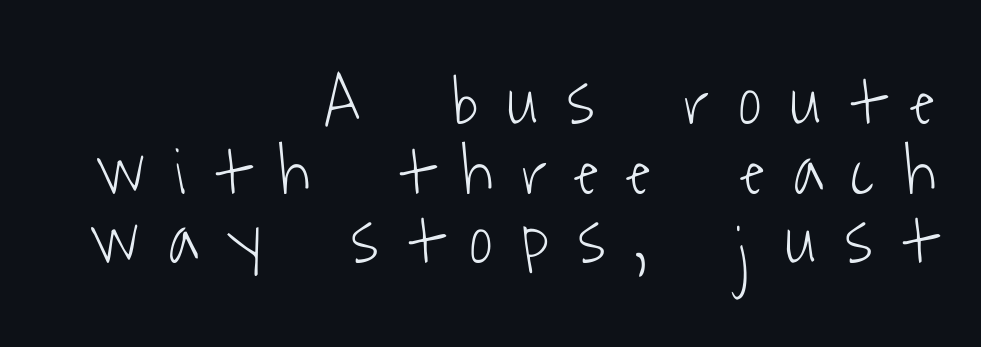
A sans-serif font was chosen for this passage. Is the stroke heavy? The answer is a plain regular-or-lighter. Has an underline been added? It has not. Horizontal alignment here is rightward, an uncommon choice for prose.
